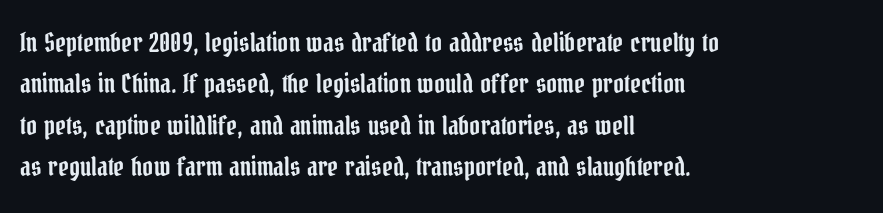
The image shows 26 px text type, upright; set left-aligned, normal line spacing (1.59x), normal letter spacing, not underlined.
